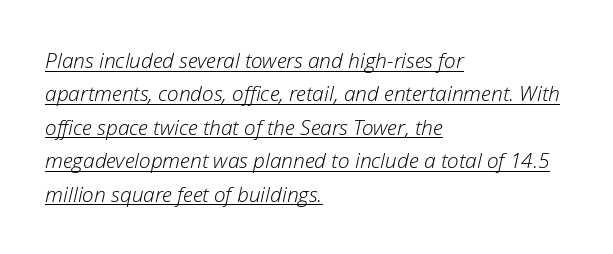
Q: Is the text bold? A: No.
Q: Is the text italic (slanted)? A: Yes, it leans right by about 12 degrees.
Q: Is the text underlined? A: Yes.
Q: How is the paragraph aligned? A: Left-aligned.
Q: Is the spacing between letters normal or unusually wide? A: Normal.
Q: Is the spacing between lines tight, normal or loose? A: Normal.
